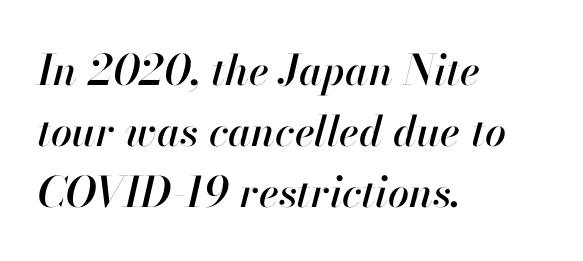
The image shows 42 px text type, italic (leaning right); set left-aligned, normal line spacing (1.45x), normal letter spacing, not underlined; high stroke contrast and a small x-height.
